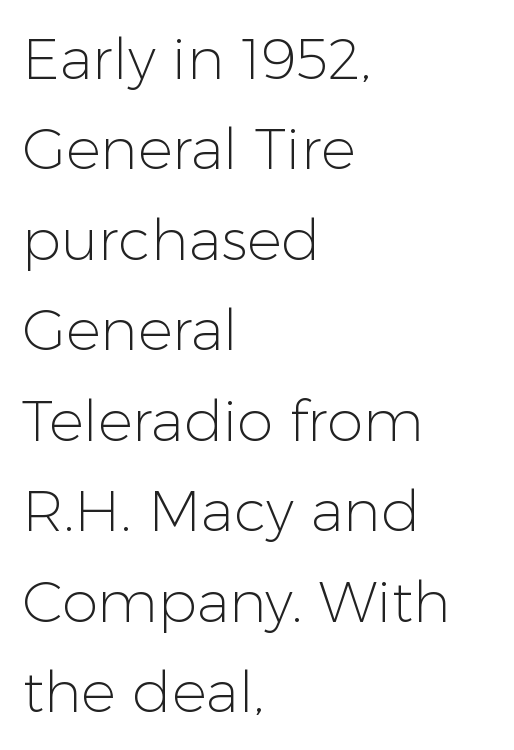
Decoration check: the copy has no underline. Compared with a centered layout, this one pins lines to the left instead. In terms of leading, this rendering sits right in the middle. Notice how the stems are strictly vertical — no italics here.
